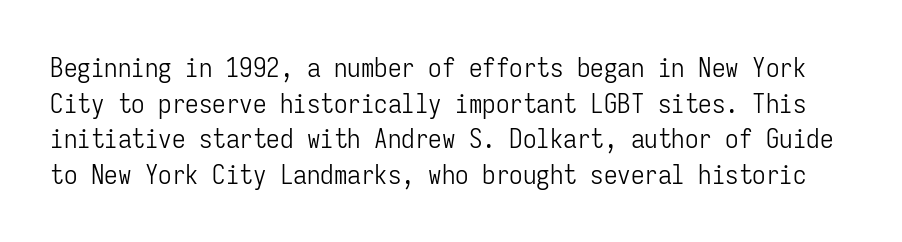
Q: Is the text bold? A: No.
Q: Is the text italic (slanted)? A: No, it is upright.
Q: Is the text underlined? A: No.
Q: Is the spacing between letters normal or unusually wide? A: Normal.
Q: Is the spacing between lines tight, normal or loose? A: Normal.
